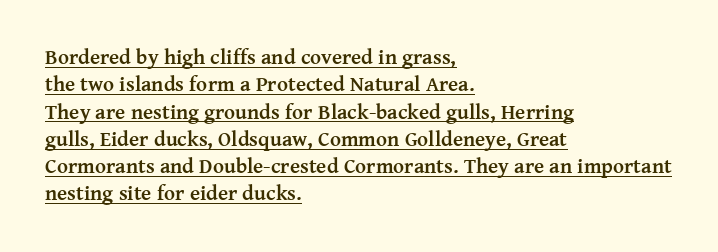
Q: Is the text bold? A: Yes.
Q: Is the text italic (slanted)? A: No, it is upright.
Q: Is the text underlined? A: Yes.
Q: How is the paragraph aligned? A: Left-aligned.
Q: Is the spacing between letters normal or unusually wide? A: Normal.
Q: Is the spacing between lines tight, normal or loose? A: Normal.
